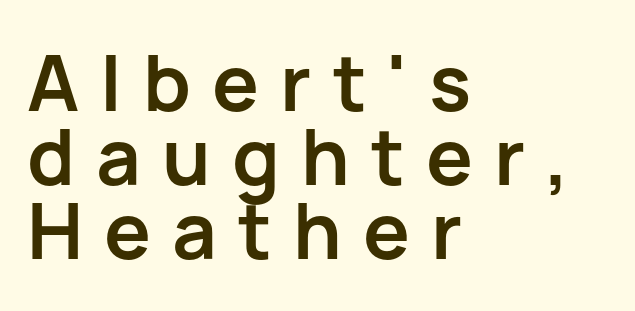
Q: Is the text bold? A: Yes.
Q: Is the text italic (slanted)? A: No, it is upright.
Q: Is the typeface a serif or a sans-serif typeface? A: Sans-serif.
Q: Is the text underlined? A: No.
Q: How is the paragraph aligned? A: Left-aligned.
Q: Is the spacing between letters normal or unusually wide? A: Unusually wide.
Q: Is the spacing between lines tight, normal or loose? A: Tight.
Q: Width (condensed, normal, or wide)? A: Normal.
Q: Stroke contrast? A: Low.
Q: x-height? A: Medium.
Q: Monospaced? A: No.
